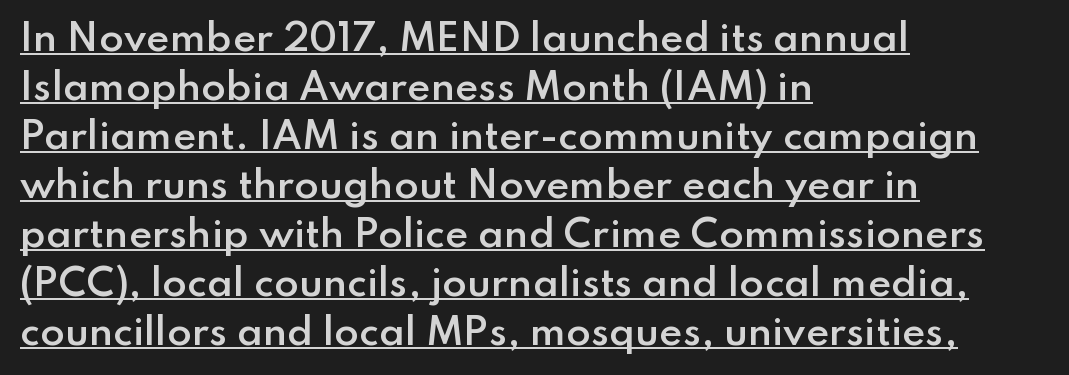
Q: Is the text bold? A: Semi-bold.
Q: Is the text italic (slanted)? A: No, it is upright.
Q: Is the typeface a serif or a sans-serif typeface? A: Sans-serif.
Q: Is the text underlined? A: Yes.
Q: How is the paragraph aligned? A: Left-aligned.
Q: Is the spacing between letters normal or unusually wide? A: Normal.
Q: Is the spacing between lines tight, normal or loose? A: Normal.
Q: Width (condensed, normal, or wide)? A: Normal.
Q: Stroke contrast? A: Low.
Q: x-height? A: Small.
Q: Monospaced? A: No.
